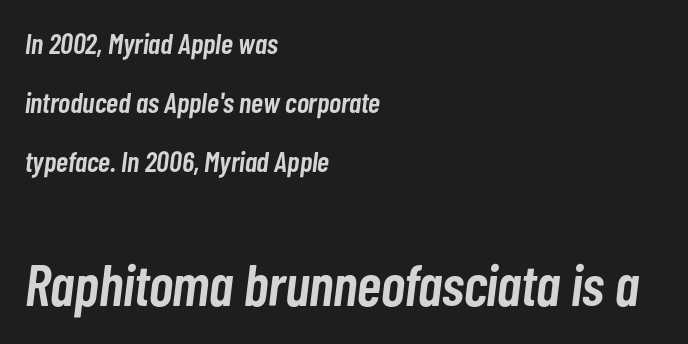
The image shows 58 px semibold, condensed type, italic (leaning right); set left-aligned, loose line spacing (2.03x), normal letter spacing, not underlined; the second (bottom) block is 2.0x larger; low stroke contrast and a medium x-height.
